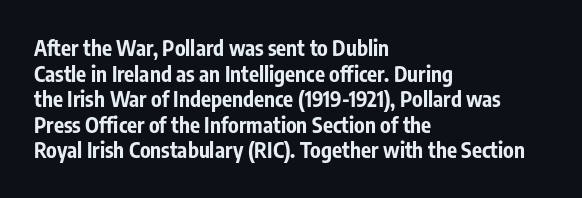
Q: Is the text bold? A: Yes.
Q: Is the text italic (slanted)? A: No, it is upright.
Q: Is the text underlined? A: No.
Q: How is the paragraph aligned? A: Left-aligned.
Q: Is the spacing between letters normal or unusually wide? A: Normal.
